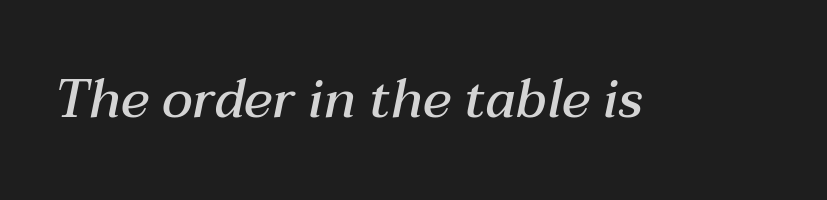
The image shows 53 px semibold type, italic (leaning right); set normal letter spacing, not underlined; medium stroke contrast and a medium x-height.
